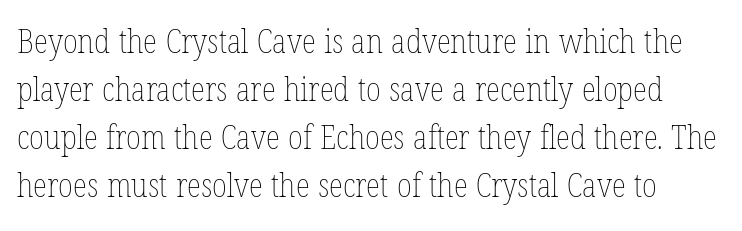
{"italic": "no", "bold": "no", "weight": "thin", "width": "condensed", "stroke_contrast": "low", "x_height": "medium", "monospaced": "no", "underline": "no", "line_spacing": "normal", "line_spacing_ratio": 1.45, "letter_spacing": "normal", "letter_spacing_em": 0.0, "glyph_px": 33}
